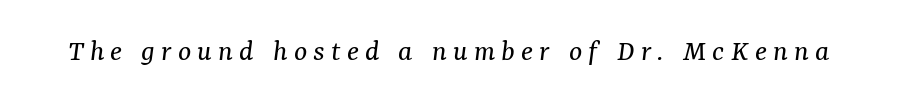
{"serif": "yes", "italic": "yes", "lean": "right", "slant_degrees": 7, "bold": "no", "weight": "regular", "width": "normal", "stroke_contrast": "medium", "x_height": "medium", "monospaced": "no", "underline": "no", "letter_spacing": "wide", "letter_spacing_em": 0.2, "glyph_px": 31}
